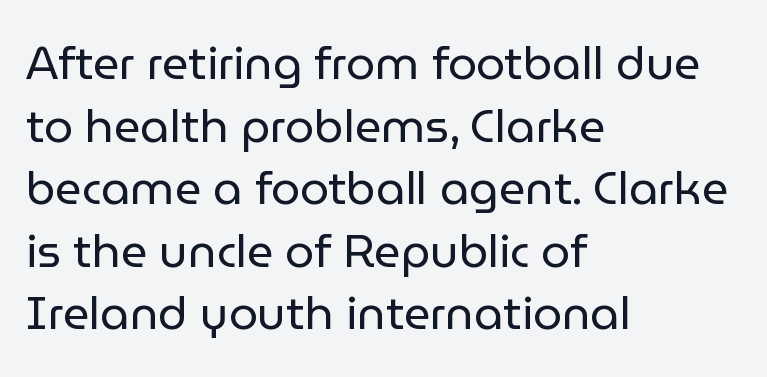
Q: Is the text bold? A: No.
Q: Is the text italic (slanted)? A: No, it is upright.
Q: Is the typeface a serif or a sans-serif typeface? A: Sans-serif.
Q: Is the text underlined? A: No.
Q: How is the paragraph aligned? A: Left-aligned.
Q: Is the spacing between letters normal or unusually wide? A: Normal.
Q: Is the spacing between lines tight, normal or loose? A: Normal.
Q: Width (condensed, normal, or wide)? A: Normal.
Q: Stroke contrast? A: Low.
Q: x-height? A: Medium.
Q: Monospaced? A: No.
